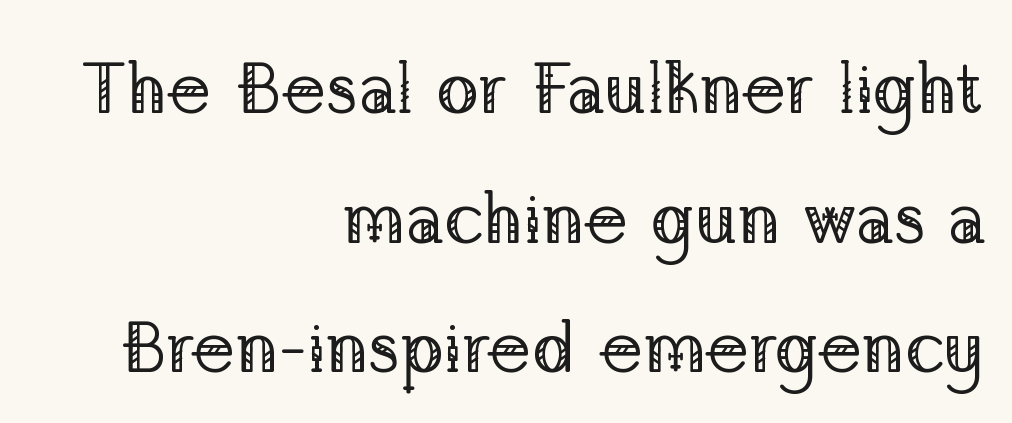
Stroke thickness stays within the range of a standard reading face or lighter. This sample has the flowing, uneven cadence of proportional lettering. Check where the strokes stop: tiny serifs finish them off. Each line ends at the same right margin while the left side varies. The axis of the letterforms is exactly vertical. Is the letter spacing exaggerated? No — it looks like the ordinary default.
